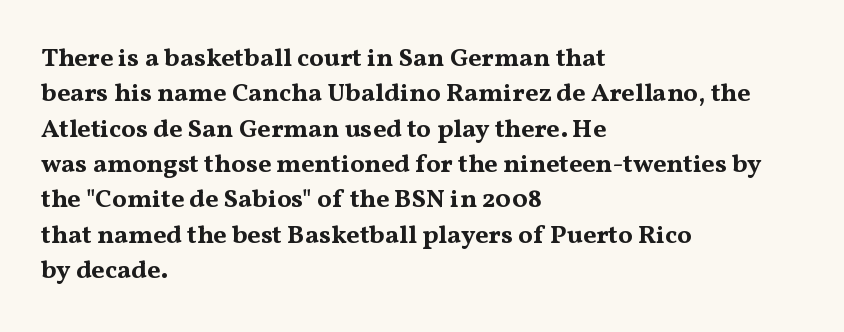
Normally led — the rows are evenly, conventionally spaced. A roman cut, with each character standing at attention. The gaps between neighbouring characters are ordinary and unremarkable. The words here are not underlined. Left-aligned paragraph, ragged on the right. The typesetting leans heavy: a genuine bold.
